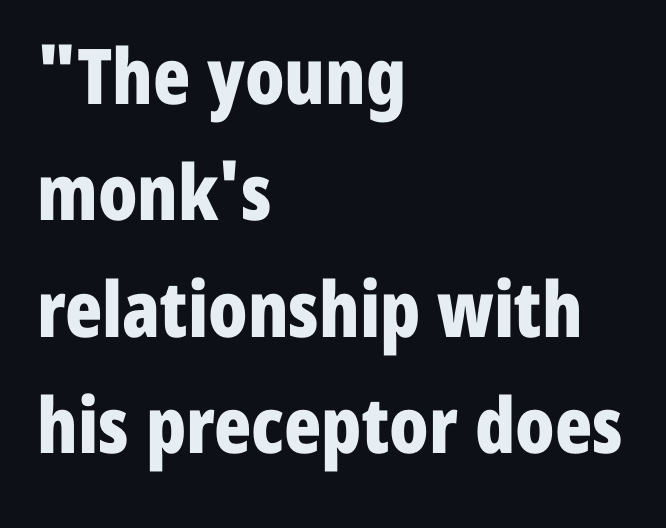
The image shows 77 px bold, condensed sans-serif type, upright; set left-aligned, normal line spacing (1.51x), normal letter spacing, not underlined; low stroke contrast and a medium x-height.
